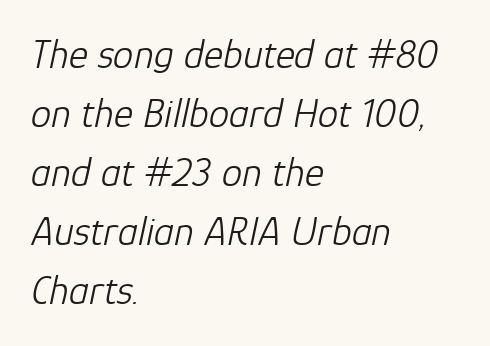
These lines are set flush left with a ragged right edge. The designer left line spacing at the default. Unmarked baselines from the first word to the last. Each letter keeps its own natural width here, so spacing adapts to shape. The horizontal fit of the characters is conventional and even.
